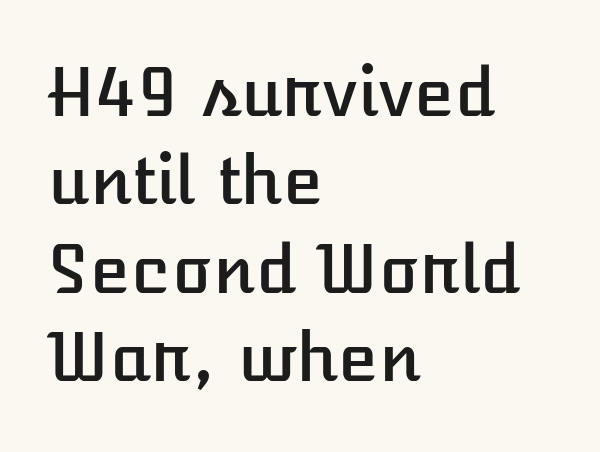
The image shows 66 px text type, upright; set left-aligned, normal line spacing (1.34x), normal letter spacing, not underlined; low stroke contrast and a medium x-height.
